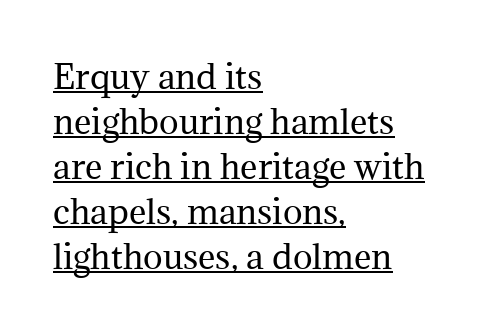
In terms of letterform style, serifs are clearly present. The lettering stays uniformly vertical, giving the passage a roman look. Words appear dense and cohesive because spacing is normal. Beneath each row of characters lies a ruled line. The ragged edge is on the right, which tells us the setting is flush left.
